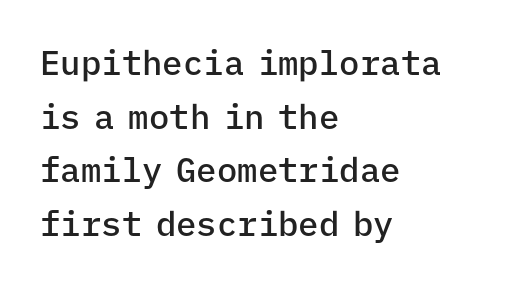
A typesetter would call this monospace, since all characters share one set width. Short and long lines alike share a common starting point at left. Posture: vertical. A bit beefed up — I'd call it semibold rather than bold.
